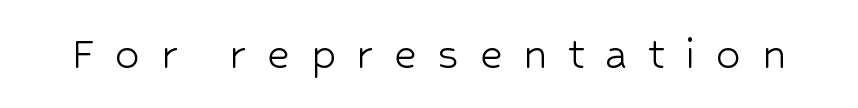
The image shows 49 px light sans-serif type, upright; set unusually wide letter spacing (+0.42 em), not underlined; low stroke contrast and a medium x-height.
